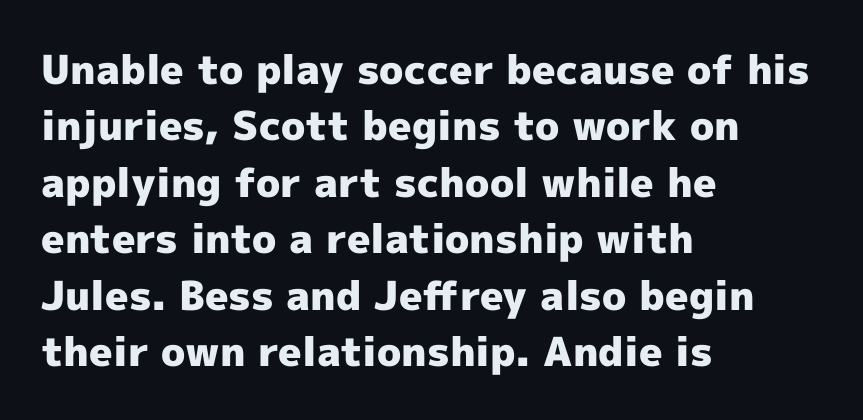
Q: Is the text bold? A: Yes.
Q: Is the text italic (slanted)? A: No, it is upright.
Q: Is the typeface a serif or a sans-serif typeface? A: Sans-serif.
Q: Is the text underlined? A: No.
Q: How is the paragraph aligned? A: Left-aligned.
Q: Is the spacing between letters normal or unusually wide? A: Normal.
Q: Is the spacing between lines tight, normal or loose? A: Normal.
Q: Width (condensed, normal, or wide)? A: Normal.
Q: x-height? A: Medium.
Q: Monospaced? A: No.
